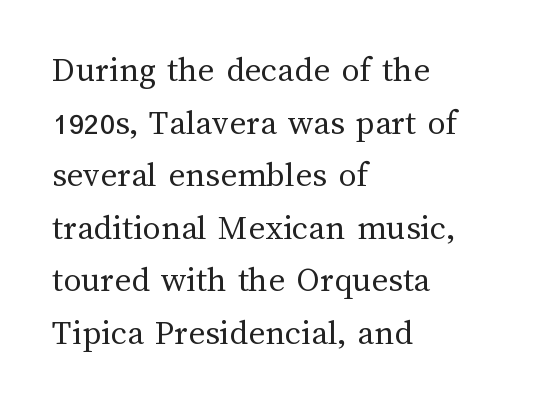
The strokes are not fattened; the text isn't bold. Every character sits straight up, as roman type does. The passage shown is typed in a proportional face where columns would drift. No word sits above an underline. Default kerning and tracking; the words read as compact shapes. Notice how the passage keeps a crisp vertical edge on the left only.
